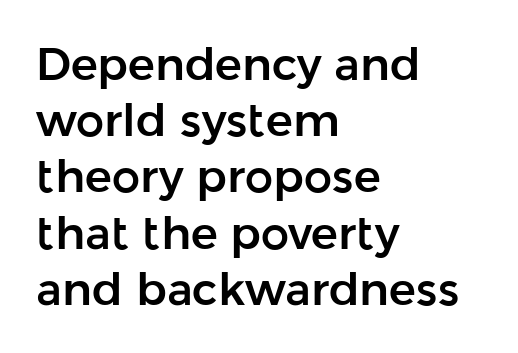
Regarding leading, the lines here are spaced in the standard way. The rendering uses natural spacing where letterforms have individual widths. Where is the straight margin? On the left. Look at the bottom of the vertical strokes: they stop flat, with no serifs. The passage shown has conventional tracking throughout.
